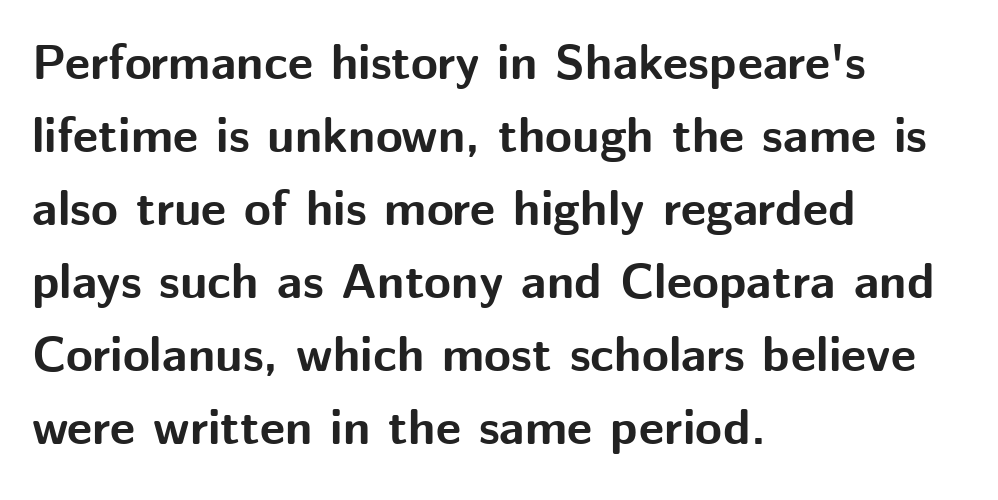
Q: Is the text bold? A: Yes.
Q: Is the text italic (slanted)? A: No, it is upright.
Q: Is the typeface a serif or a sans-serif typeface? A: Sans-serif.
Q: Is the text underlined? A: No.
Q: How is the paragraph aligned? A: Left-aligned.
Q: Is the spacing between letters normal or unusually wide? A: Normal.
Q: Is the spacing between lines tight, normal or loose? A: Normal.
Q: Width (condensed, normal, or wide)? A: Normal.
Q: Stroke contrast? A: Medium.
Q: x-height? A: Medium.
Q: Monospaced? A: No.
